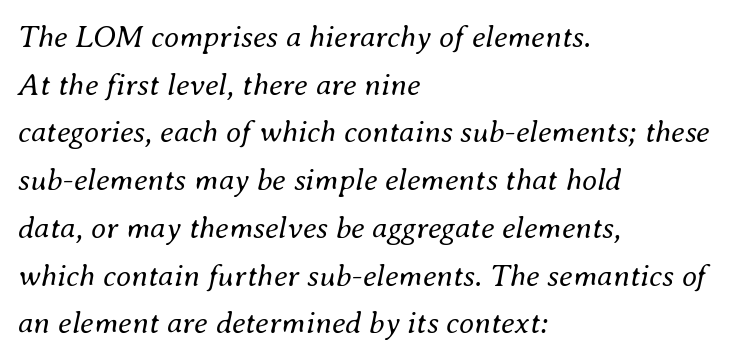
Q: Is the text bold? A: No.
Q: Is the text italic (slanted)? A: Yes, it leans right by about 8 degrees.
Q: Is the text underlined? A: No.
Q: How is the paragraph aligned? A: Left-aligned.
Q: Is the spacing between letters normal or unusually wide? A: Normal.
Q: Is the spacing between lines tight, normal or loose? A: Normal.
Q: Width (condensed, normal, or wide)? A: Normal.
Q: Stroke contrast? A: Medium.
Q: x-height? A: Small.
Q: Monospaced? A: No.
